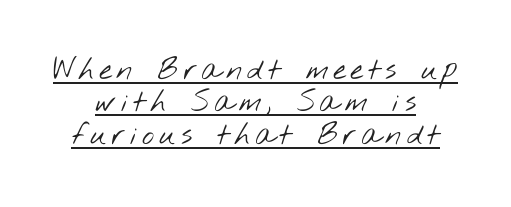
{"serif": "no", "bold": "no", "weight": "light", "width": "wide", "stroke_contrast": "low", "x_height": "small", "monospaced": "no", "underline": "yes", "align": "center", "line_spacing": "tight", "line_spacing_ratio": 1.12, "glyph_px": 29}
